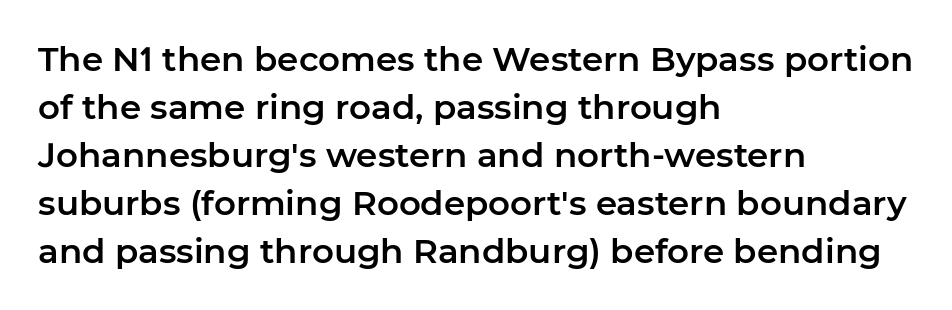
{"serif": "no", "italic": "no", "width": "normal", "stroke_contrast": "low", "x_height": "medium", "monospaced": "no", "underline": "no", "align": "left", "line_spacing": "normal", "line_spacing_ratio": 1.41, "letter_spacing": "normal", "letter_spacing_em": 0.0, "glyph_px": 34}
